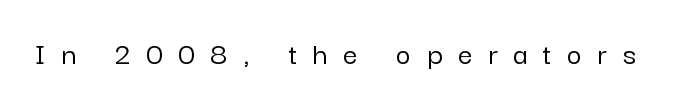
{"serif": "no", "italic": "no", "width": "normal", "stroke_contrast": "low", "x_height": "medium", "monospaced": "no", "underline": "no", "letter_spacing": "wide", "letter_spacing_em": 0.49, "glyph_px": 32}
